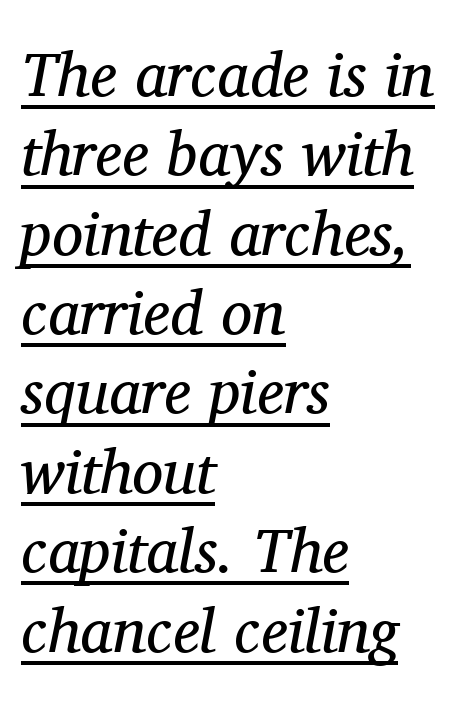
Underline: present. Here the designer chose a conventional face with non-uniform glyph widths. The rendering keeps characters at their native spacing. The space between consecutive lines is moderate. Stems here are at most as thick as an everyday book face.
